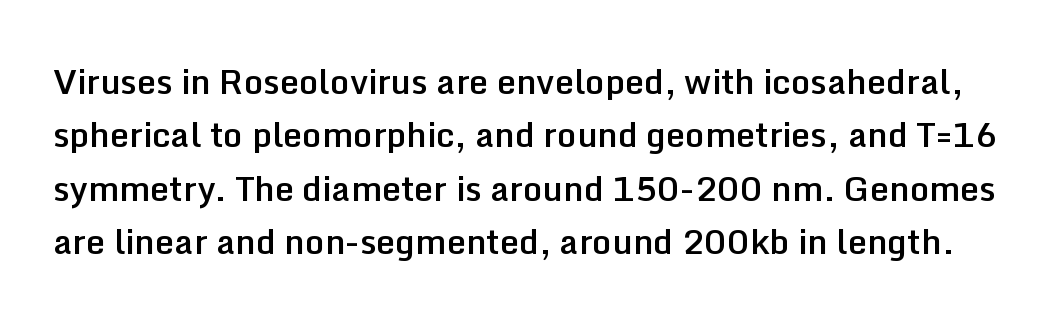
Q: Is the text bold? A: Semi-bold.
Q: Is the text italic (slanted)? A: No, it is upright.
Q: Is the typeface a serif or a sans-serif typeface? A: Sans-serif.
Q: Is the text underlined? A: No.
Q: Is the spacing between letters normal or unusually wide? A: Normal.
Q: Is the spacing between lines tight, normal or loose? A: Normal.
Q: Width (condensed, normal, or wide)? A: Normal.
Q: Stroke contrast? A: Low.
Q: x-height? A: Medium.
Q: Monospaced? A: No.
